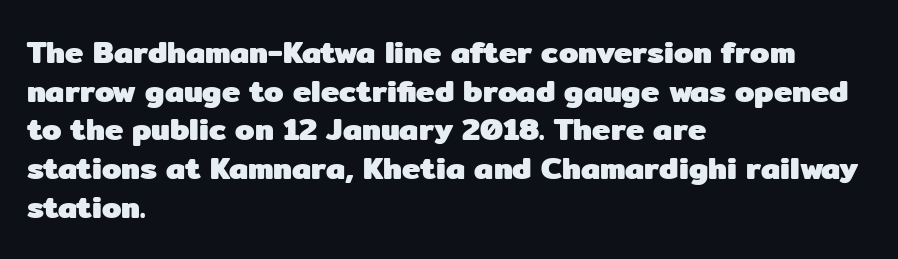
The image shows 31 px heavy sans-serif type, upright; set left-aligned, normal line spacing (1.25x), normal letter spacing, not underlined; low stroke contrast and a medium x-height.
